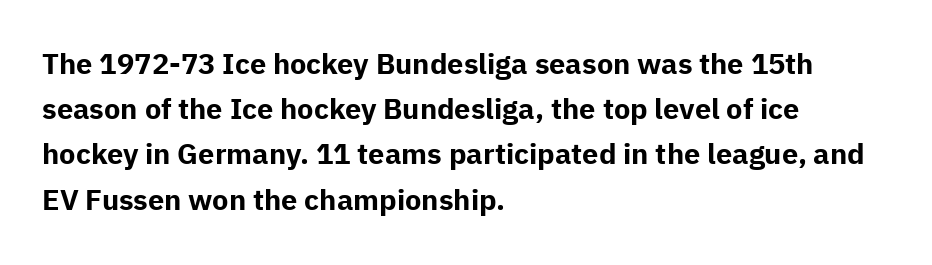
{"serif": "no", "italic": "no", "bold": "yes", "weight": "bold", "width": "normal", "stroke_contrast": "low", "x_height": "medium", "monospaced": "no", "underline": "no", "align": "left", "line_spacing": "normal", "line_spacing_ratio": 1.56, "letter_spacing": "normal", "letter_spacing_em": 0.0, "glyph_px": 29}
